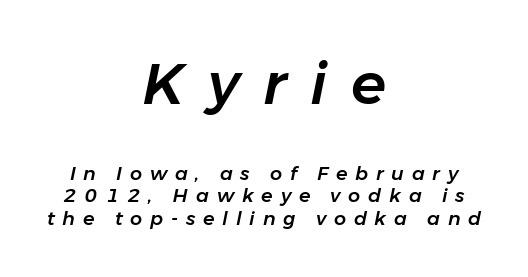
Q: Is the text italic (slanted)? A: Yes, it leans right by about 11 degrees.
Q: Is the text underlined? A: No.
Q: How is the paragraph aligned? A: Centered.
Q: Is the spacing between letters normal or unusually wide? A: Unusually wide.
Q: Which block of text is set in a larger size, the first (top) or the second (bottom)? A: The first (top) one.
Q: Width (condensed, normal, or wide)? A: Normal.
Q: Stroke contrast? A: Low.
Q: x-height? A: Medium.
Q: Monospaced? A: No.
